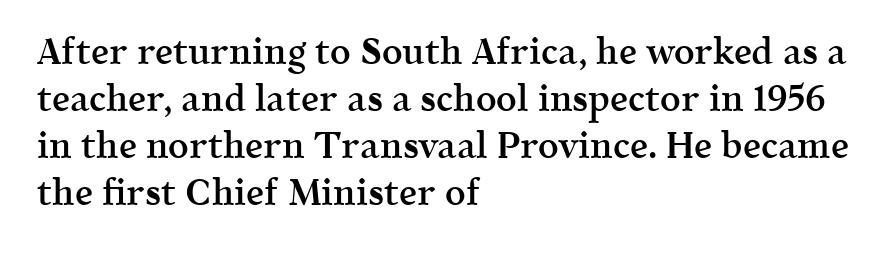
Q: Is the text bold? A: Semi-bold.
Q: Is the text italic (slanted)? A: No, it is upright.
Q: Is the typeface a serif or a sans-serif typeface? A: Serif.
Q: Is the text underlined? A: No.
Q: How is the paragraph aligned? A: Left-aligned.
Q: Is the spacing between letters normal or unusually wide? A: Normal.
Q: Is the spacing between lines tight, normal or loose? A: Normal.
Q: Width (condensed, normal, or wide)? A: Normal.
Q: x-height? A: Medium.
Q: Monospaced? A: No.
